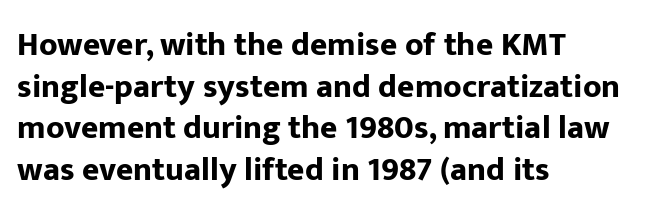
Q: Is the text bold? A: Yes.
Q: Is the text italic (slanted)? A: No, it is upright.
Q: Is the typeface a serif or a sans-serif typeface? A: Sans-serif.
Q: Is the text underlined? A: No.
Q: How is the paragraph aligned? A: Left-aligned.
Q: Is the spacing between letters normal or unusually wide? A: Normal.
Q: Is the spacing between lines tight, normal or loose? A: Normal.
Q: Width (condensed, normal, or wide)? A: Normal.
Q: Stroke contrast? A: Low.
Q: x-height? A: Medium.
Q: Monospaced? A: No.
